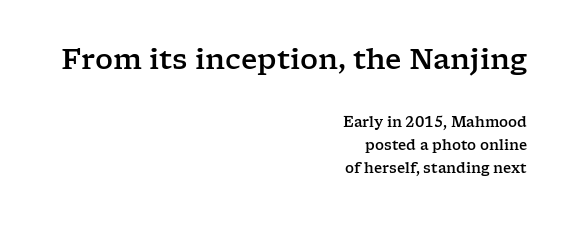
The image shows 28 px wide serif type, upright; set right-aligned, normal line spacing (1.66x), normal letter spacing, not underlined; the first (top) block is 2.0x larger; low stroke contrast and a medium x-height.
